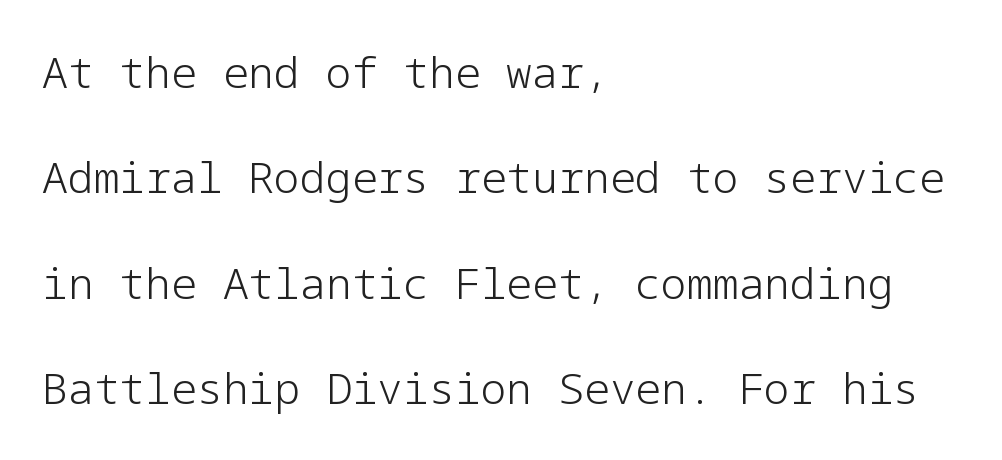
The image shows 43 px light sans-serif type, upright; set left-aligned, loose line spacing (2.45x), normal letter spacing, not underlined; low stroke contrast and a medium x-height.
